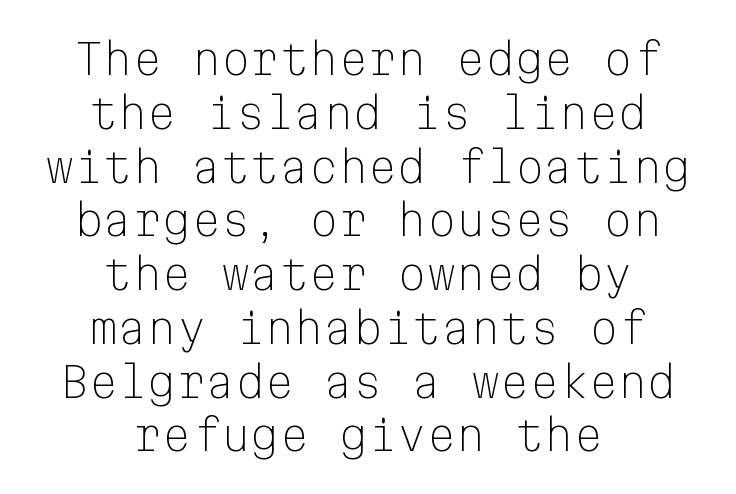
{"serif": "no", "italic": "no", "bold": "no", "weight": "light", "width": "normal", "stroke_contrast": "low", "x_height": "medium", "monospaced": "yes", "underline": "no", "align": "center", "line_spacing": "normal", "line_spacing_ratio": 1.28, "letter_spacing": "normal", "letter_spacing_em": 0.0, "glyph_px": 42}
